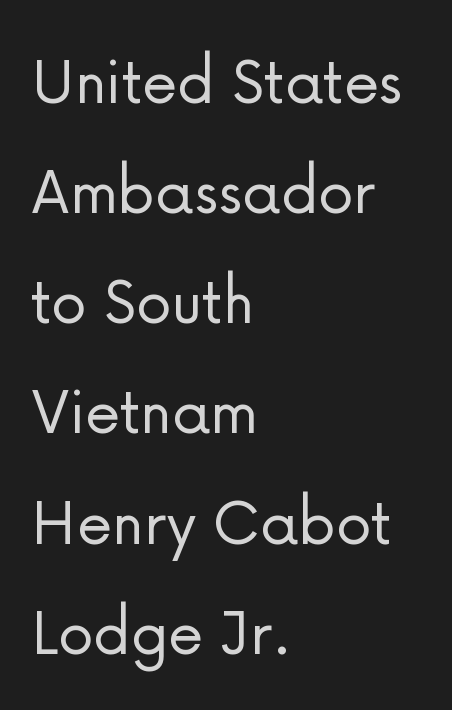
{"serif": "no", "italic": "no", "bold": "no", "weight": "light", "width": "normal", "stroke_contrast": "low", "x_height": "medium", "monospaced": "no", "underline": "no", "align": "left", "line_spacing": "normal", "line_spacing_ratio": 1.53, "letter_spacing": "normal", "letter_spacing_em": 0.0, "glyph_px": 72}
